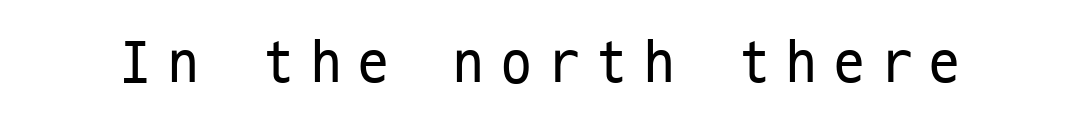
{"serif": "no", "italic": "no", "bold": "no", "weight": "regular", "width": "condensed", "stroke_contrast": "low", "x_height": "medium", "monospaced": "yes", "underline": "no", "letter_spacing": "wide", "letter_spacing_em": 0.28, "glyph_px": 61}
